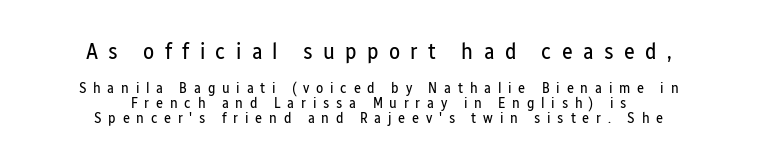
Quick note: underline off. In CSS terms this would be text-align: center. Between these two stacked blocks, the higher one wins on size. Compared with typical paragraphs, the rows here are closer together.
